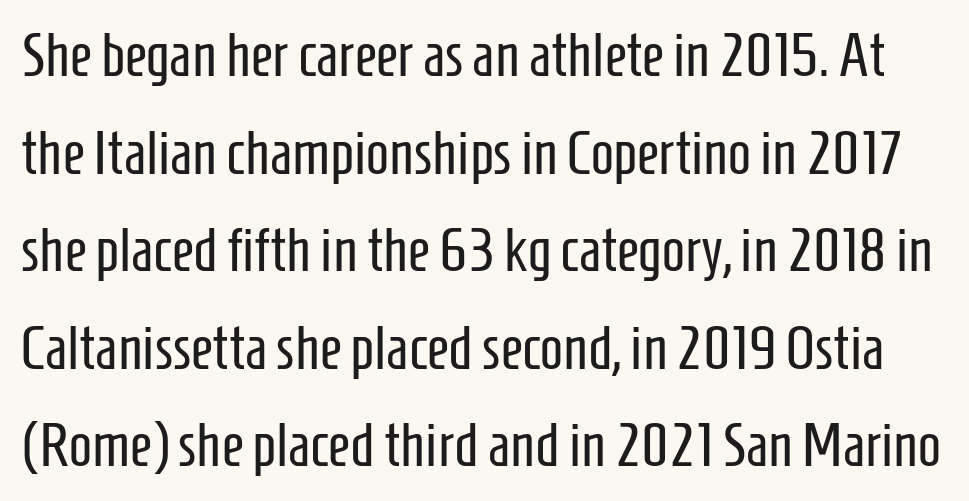
{"serif": "no", "italic": "no", "bold": "no", "weight": "regular", "width": "condensed", "stroke_contrast": "low", "x_height": "medium", "monospaced": "no", "underline": "no", "line_spacing": "normal", "line_spacing_ratio": 1.6, "letter_spacing": "normal", "letter_spacing_em": 0.0, "glyph_px": 61}
